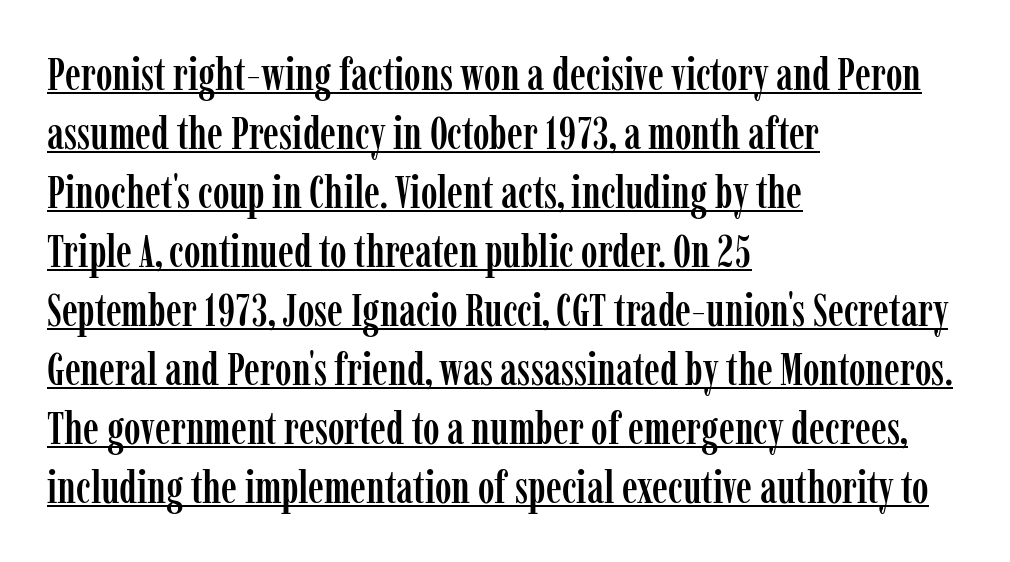
Q: Is the text italic (slanted)? A: No, it is upright.
Q: Is the typeface a serif or a sans-serif typeface? A: Serif.
Q: Is the text underlined? A: Yes.
Q: How is the paragraph aligned? A: Left-aligned.
Q: Is the spacing between letters normal or unusually wide? A: Normal.
Q: Is the spacing between lines tight, normal or loose? A: Normal.
Q: Width (condensed, normal, or wide)? A: Condensed.
Q: Stroke contrast? A: Low.
Q: x-height? A: Medium.
Q: Monospaced? A: No.
